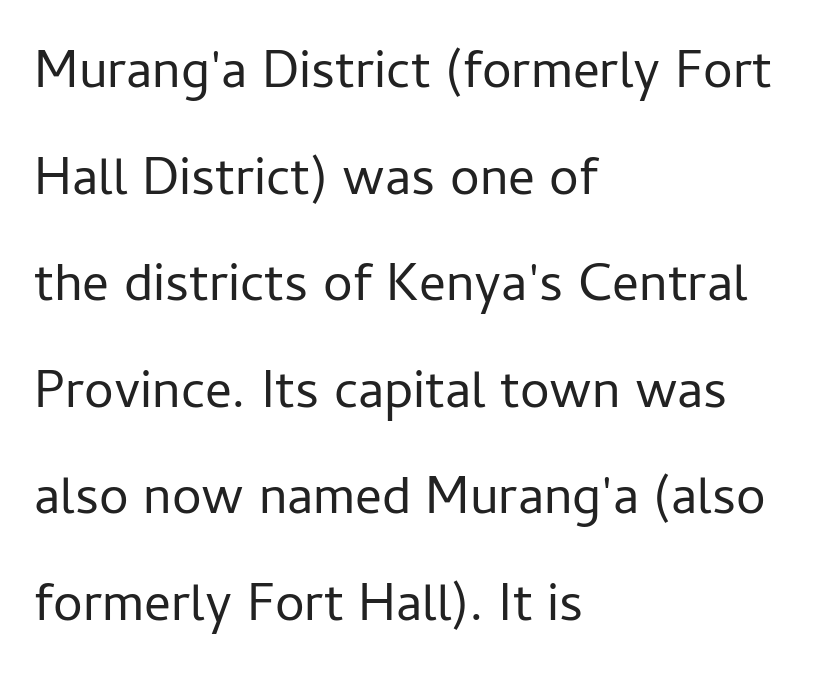
{"serif": "no", "italic": "no", "bold": "no", "weight": "regular", "width": "normal", "stroke_contrast": "low", "x_height": "medium", "monospaced": "no", "underline": "no", "align": "left", "line_spacing": "loose", "line_spacing_ratio": 2.01, "letter_spacing": "normal", "letter_spacing_em": 0.0, "glyph_px": 53}
